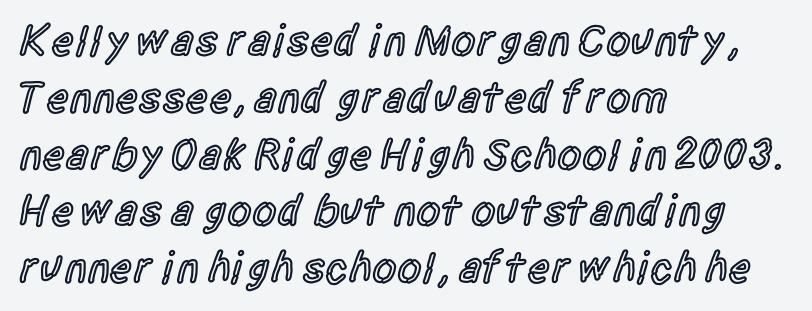
Typeset ragged right — the left edge is the straight one. Typesetter's note: demi weight, one step under bold. The letters advance in unequal steps, a hallmark of proportional type. Students, observe: this is what conventionally led text looks like. Students, note that the glyphs here touch the page at normal intervals.
